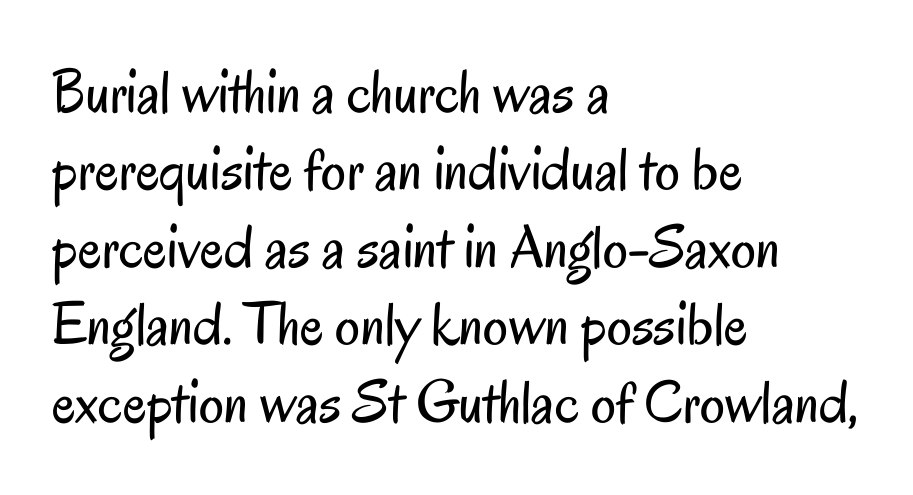
{"serif": "no", "italic": "no", "bold": "no", "weight": "regular", "width": "condensed", "stroke_contrast": "low", "x_height": "small", "monospaced": "no", "underline": "no", "align": "left", "line_spacing": "normal", "line_spacing_ratio": 1.25, "letter_spacing": "normal", "letter_spacing_em": 0.0, "glyph_px": 62}
